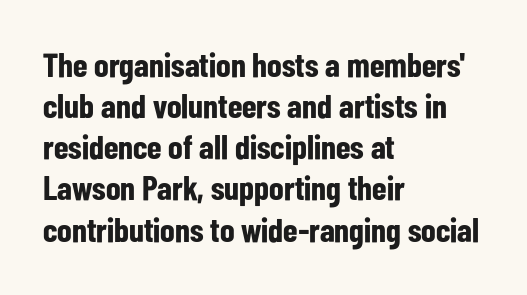
Q: Is the text bold? A: Yes.
Q: Is the text italic (slanted)? A: No, it is upright.
Q: Is the typeface a serif or a sans-serif typeface? A: Sans-serif.
Q: Is the text underlined? A: No.
Q: How is the paragraph aligned? A: Left-aligned.
Q: Is the spacing between letters normal or unusually wide? A: Normal.
Q: Width (condensed, normal, or wide)? A: Condensed.
Q: Stroke contrast? A: Low.
Q: x-height? A: Medium.
Q: Monospaced? A: No.
